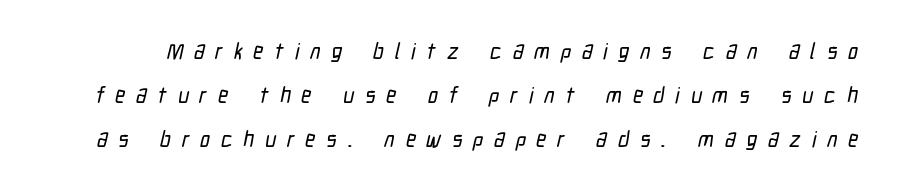
{"underline": "no", "line_spacing": "loose", "line_spacing_ratio": 1.99, "letter_spacing": "wide", "letter_spacing_em": 0.49, "glyph_px": 22}
